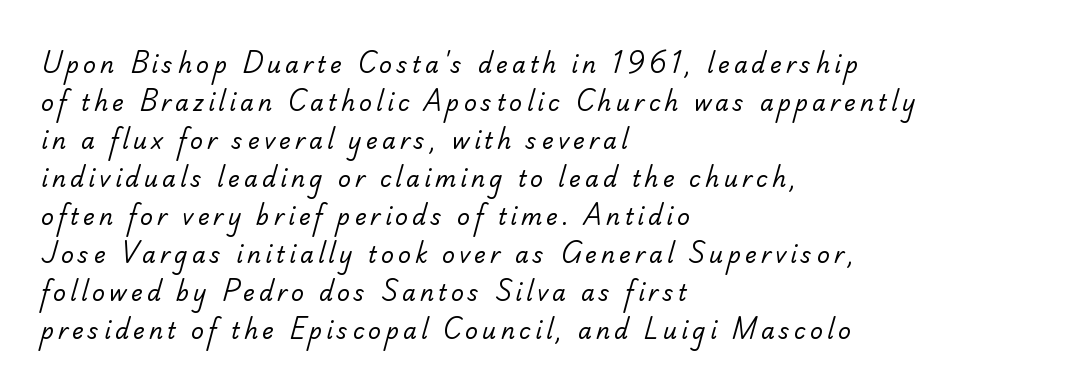
The image shows 22 px text type; set left-aligned, line spacing 1.73x, not underlined.
